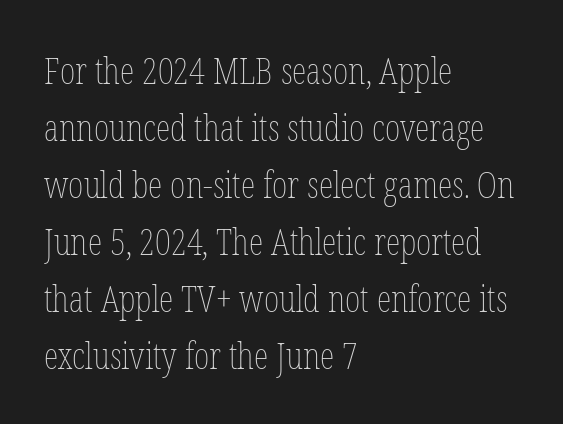
The font sits on the lighter half of the weight spectrum, regular included. Every stem runs plumb, perpendicular to the baseline. Any mark beneath the type? The region is blank. The ragged edge is on the right, which tells us the setting is flush left. Varying glyph widths throughout — classic text-font behaviour.
